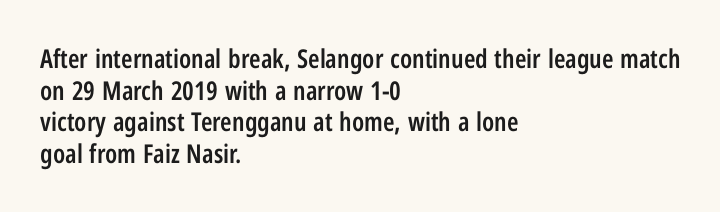
Each row of text sits above clean, open space. Typesetter's note: demi weight, one step under bold. Is the block centered? No — it sits flush against the left margin. Posture: straight, roman, zero tilt. The letterforms sit shoulder to shoulder at normal distance.
